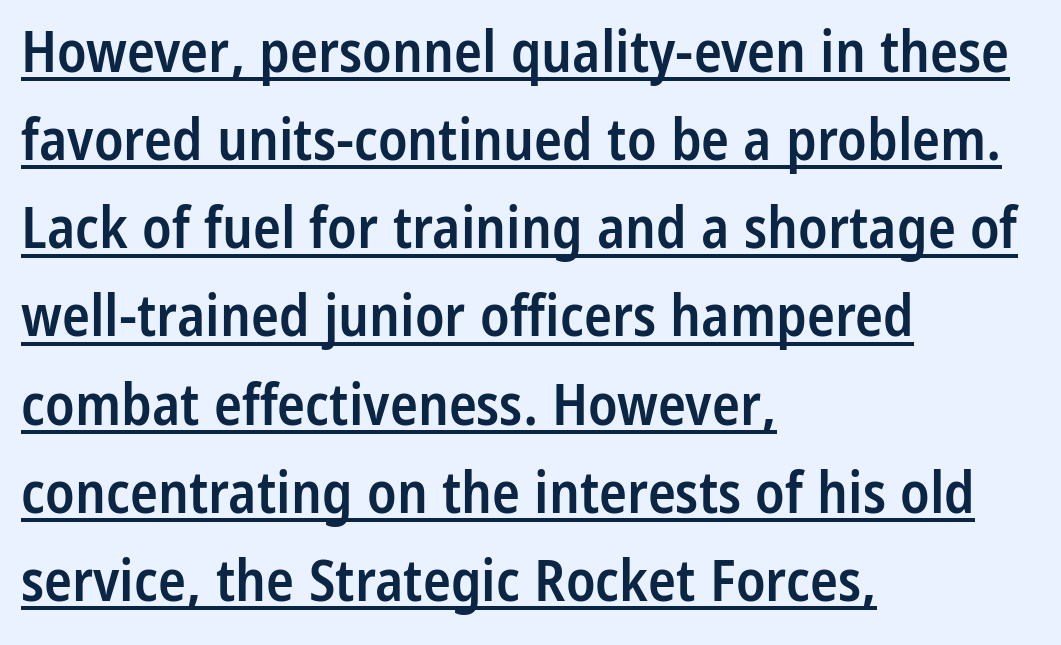
Q: Is the text bold? A: Semi-bold.
Q: Is the text italic (slanted)? A: No, it is upright.
Q: Is the typeface a serif or a sans-serif typeface? A: Sans-serif.
Q: Is the text underlined? A: Yes.
Q: How is the paragraph aligned? A: Left-aligned.
Q: Is the spacing between letters normal or unusually wide? A: Normal.
Q: Is the spacing between lines tight, normal or loose? A: Normal.
Q: Width (condensed, normal, or wide)? A: Condensed.
Q: Stroke contrast? A: Low.
Q: x-height? A: Medium.
Q: Monospaced? A: No.
